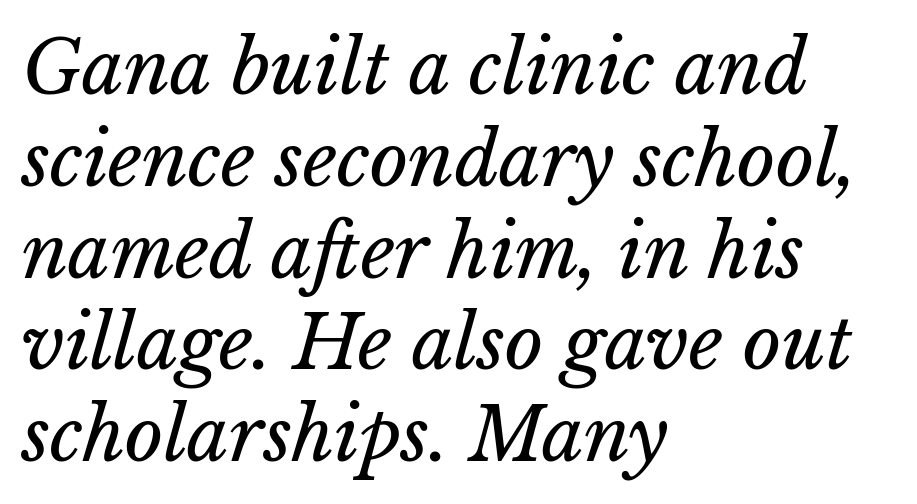
{"italic": "yes", "lean": "right", "slant_degrees": 15, "bold": "no", "weight": "regular", "width": "normal", "stroke_contrast": "low", "x_height": "medium", "monospaced": "no", "underline": "no", "align": "left", "line_spacing_ratio": 1.24, "letter_spacing": "normal", "letter_spacing_em": 0.0, "glyph_px": 74}
